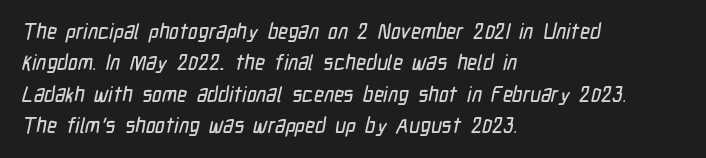
{"underline": "no", "align": "left", "line_spacing": "normal", "line_spacing_ratio": 1.49, "letter_spacing": "normal", "letter_spacing_em": 0.0, "glyph_px": 21}
